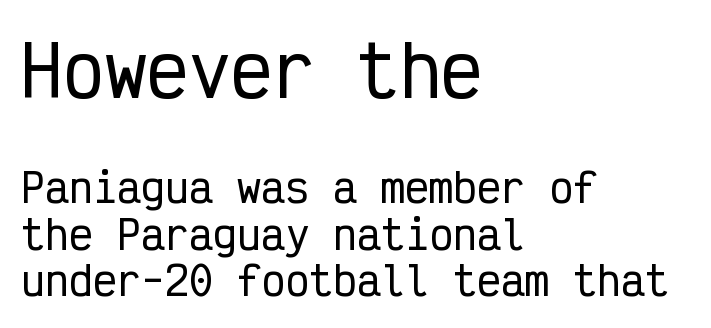
{"serif": "no", "italic": "no", "width": "condensed", "stroke_contrast": "low", "x_height": "medium", "monospaced": "yes", "underline": "no", "align": "left", "line_spacing_ratio": 1.17, "letter_spacing": "normal", "letter_spacing_em": 0.0, "larger_block": "first", "size_ratio": 1.75, "glyph_px": 70}
